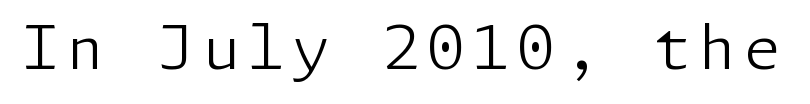
The image shows 61 px light sans-serif type, upright; set not underlined; low stroke contrast and a medium x-height.
